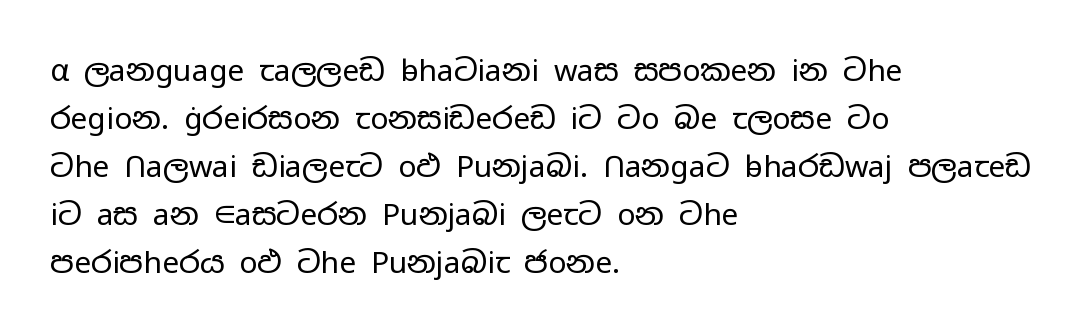
The letterforms sit at book weight or below. Short note: letters normally spaced. Italic? Not at all — the glyphs are vertical. Note: no serifs on the glyphs. The passage shown is not underscored anywhere.
